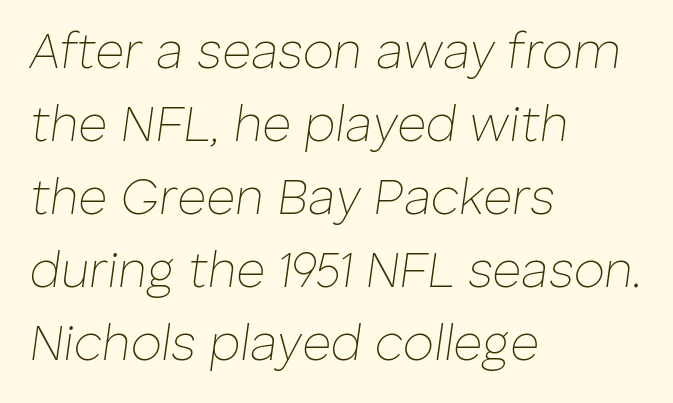
{"italic": "yes", "lean": "right", "slant_degrees": 8, "bold": "no", "weight": "thin", "width": "normal", "stroke_contrast": "low", "x_height": "medium", "monospaced": "no", "underline": "no", "align": "left", "line_spacing": "normal", "line_spacing_ratio": 1.46, "letter_spacing": "normal", "letter_spacing_em": 0.0, "glyph_px": 50}
